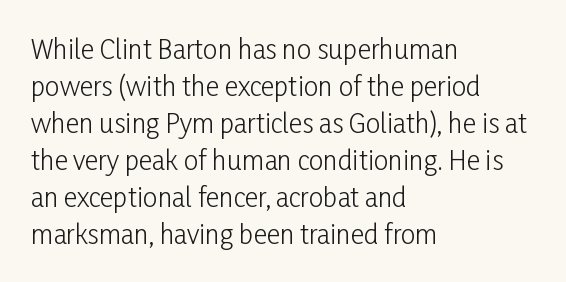
{"italic": "no", "bold": "no", "underline": "no", "align": "left", "line_spacing": "normal", "line_spacing_ratio": 1.42, "letter_spacing": "normal", "letter_spacing_em": 0.0, "glyph_px": 26}
